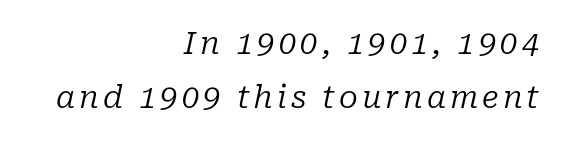
{"serif": "yes", "italic": "yes", "lean": "right", "slant_degrees": 10, "bold": "no", "weight": "regular", "width": "normal", "stroke_contrast": "low", "x_height": "medium", "monospaced": "no", "underline": "no", "align": "right", "line_spacing_ratio": 1.75, "glyph_px": 31}
